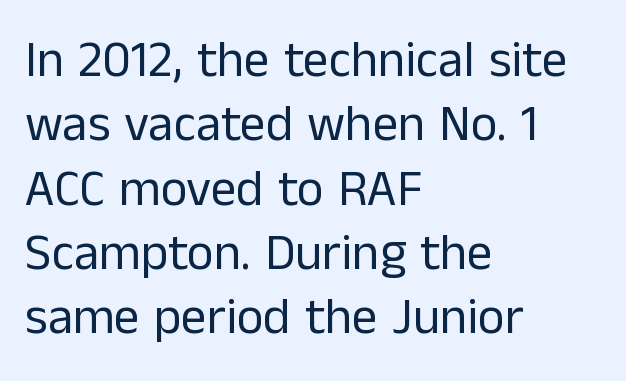
Q: Is the text bold? A: No.
Q: Is the text italic (slanted)? A: No, it is upright.
Q: Is the typeface a serif or a sans-serif typeface? A: Sans-serif.
Q: Is the text underlined? A: No.
Q: How is the paragraph aligned? A: Left-aligned.
Q: Is the spacing between letters normal or unusually wide? A: Normal.
Q: Is the spacing between lines tight, normal or loose? A: Normal.
Q: Width (condensed, normal, or wide)? A: Normal.
Q: Stroke contrast? A: Low.
Q: x-height? A: Medium.
Q: Monospaced? A: No.
